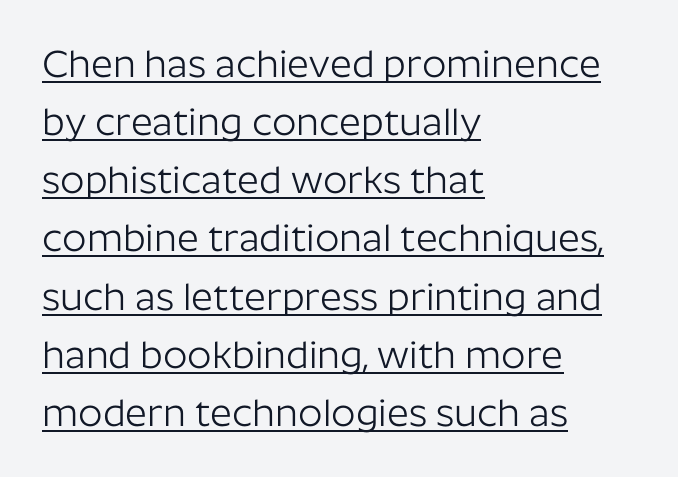
Q: Is the text bold? A: No.
Q: Is the text italic (slanted)? A: No, it is upright.
Q: Is the typeface a serif or a sans-serif typeface? A: Sans-serif.
Q: Is the text underlined? A: Yes.
Q: How is the paragraph aligned? A: Left-aligned.
Q: Is the spacing between letters normal or unusually wide? A: Normal.
Q: Is the spacing between lines tight, normal or loose? A: Normal.
Q: Width (condensed, normal, or wide)? A: Normal.
Q: Stroke contrast? A: Low.
Q: x-height? A: Medium.
Q: Monospaced? A: No.
